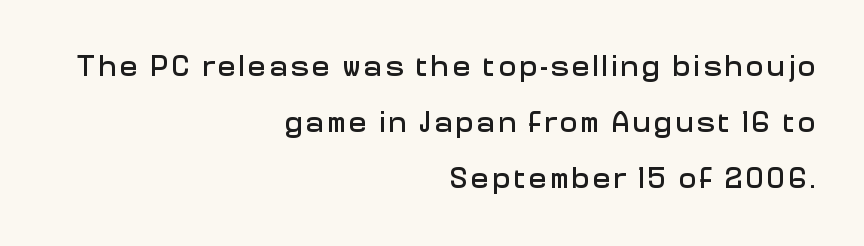
{"serif": "no", "italic": "no", "width": "normal", "stroke_contrast": "low", "x_height": "medium", "monospaced": "no", "underline": "no", "align": "right", "line_spacing_ratio": 1.87, "glyph_px": 30}
